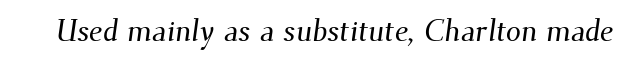
The image shows 30 px serif type; set normal letter spacing, not underlined; medium stroke contrast and a small x-height.
